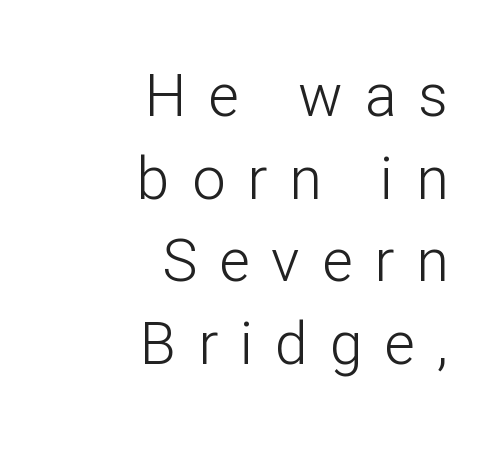
Q: Is the text bold? A: No.
Q: Is the text italic (slanted)? A: No, it is upright.
Q: Is the typeface a serif or a sans-serif typeface? A: Sans-serif.
Q: Is the text underlined? A: No.
Q: How is the paragraph aligned? A: Right-aligned.
Q: Is the spacing between letters normal or unusually wide? A: Unusually wide.
Q: Is the spacing between lines tight, normal or loose? A: Normal.
Q: Width (condensed, normal, or wide)? A: Normal.
Q: Stroke contrast? A: Low.
Q: x-height? A: Medium.
Q: Monospaced? A: No.
